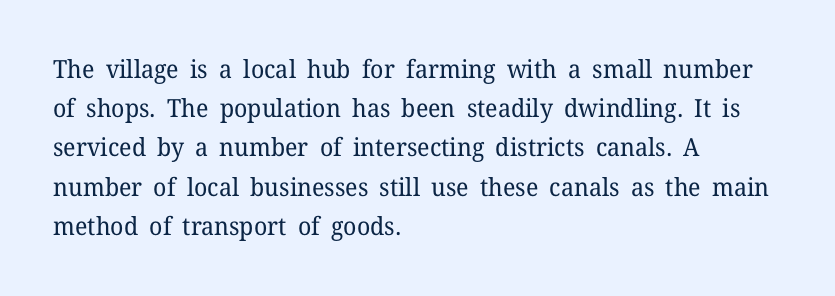
Q: Is the text bold? A: No.
Q: Is the text italic (slanted)? A: No, it is upright.
Q: Is the text underlined? A: No.
Q: How is the paragraph aligned? A: Left-aligned.
Q: Is the spacing between letters normal or unusually wide? A: Normal.
Q: Is the spacing between lines tight, normal or loose? A: Normal.
